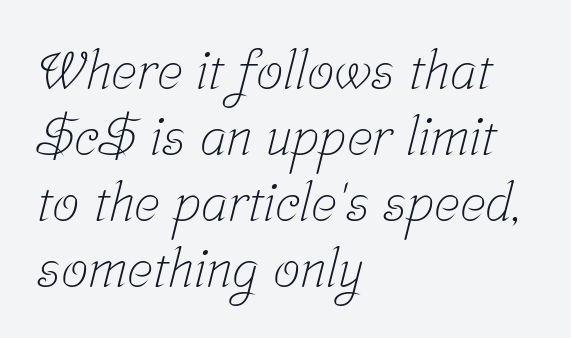
Just letters on the line, the space beneath them empty. Is the block centered? No — it sits flush against the left margin. Spacing between characters is what you'd get straight out of the box. Type style note: has serifs.
